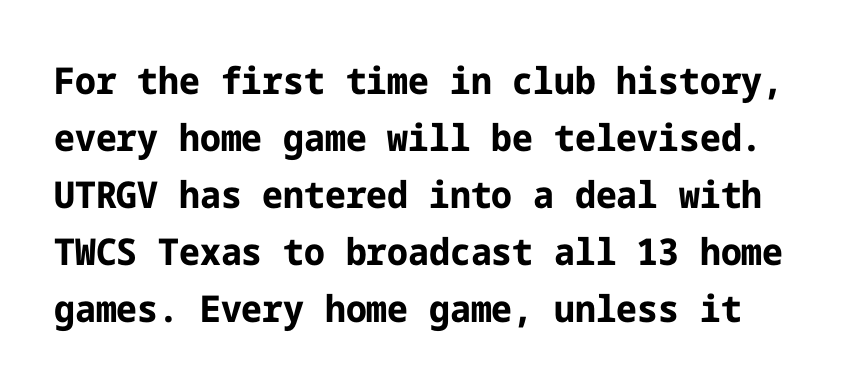
{"serif": "no", "italic": "no", "bold": "yes", "weight": "bold", "width": "normal", "stroke_contrast": "low", "x_height": "medium", "underline": "no", "line_spacing": "normal", "line_spacing_ratio": 1.54, "letter_spacing": "normal", "letter_spacing_em": 0.0, "glyph_px": 37}
